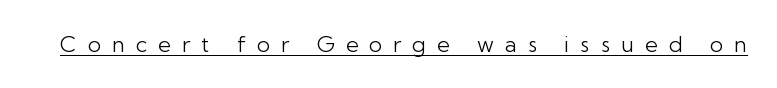
Q: Is the text bold? A: No.
Q: Is the text italic (slanted)? A: No, it is upright.
Q: Is the text underlined? A: Yes.
Q: Is the spacing between letters normal or unusually wide? A: Unusually wide.
